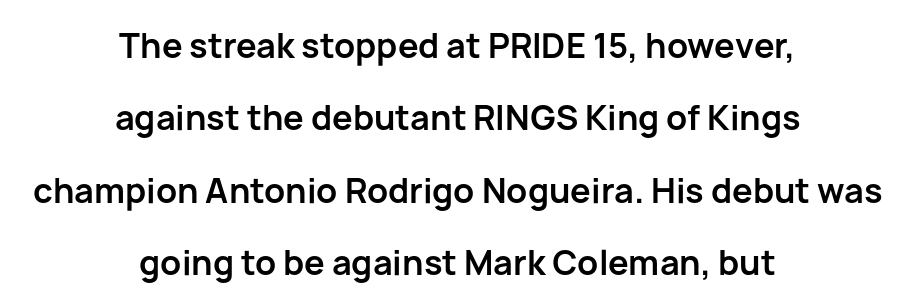
Q: Is the text bold? A: Yes.
Q: Is the text italic (slanted)? A: No, it is upright.
Q: Is the typeface a serif or a sans-serif typeface? A: Sans-serif.
Q: Is the text underlined? A: No.
Q: How is the paragraph aligned? A: Centered.
Q: Is the spacing between letters normal or unusually wide? A: Normal.
Q: Is the spacing between lines tight, normal or loose? A: Loose.
Q: Width (condensed, normal, or wide)? A: Normal.
Q: Stroke contrast? A: Low.
Q: x-height? A: Medium.
Q: Monospaced? A: No.
